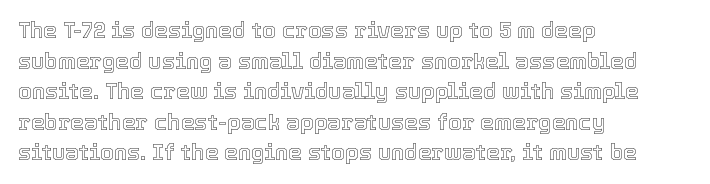
If you drew a line through each stem, it would be perfectly vertical. Honestly, the letter spacing is just normal — you wouldn't notice it. The words here are not underlined. Notice how the passage keeps a crisp vertical edge on the left only. Interline gaps are of average width in this sample.
